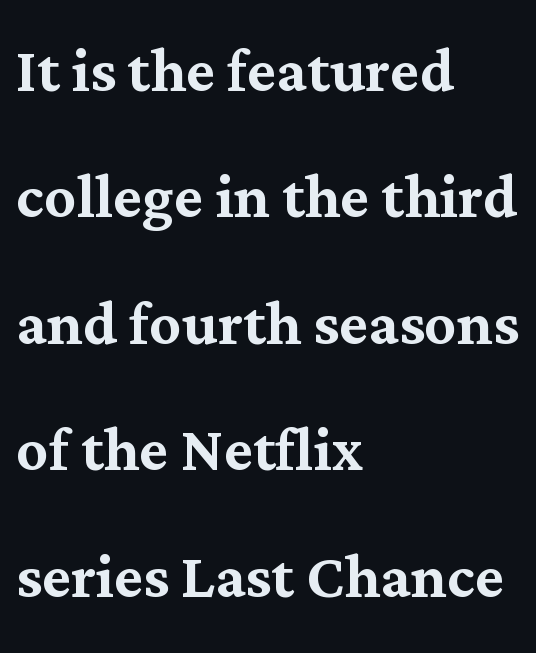
{"serif": "yes", "italic": "no", "width": "normal", "stroke_contrast": "medium", "x_height": "medium", "monospaced": "no", "underline": "no", "align": "left", "line_spacing": "normal", "line_spacing_ratio": 1.6, "letter_spacing": "normal", "letter_spacing_em": 0.0, "glyph_px": 79}
